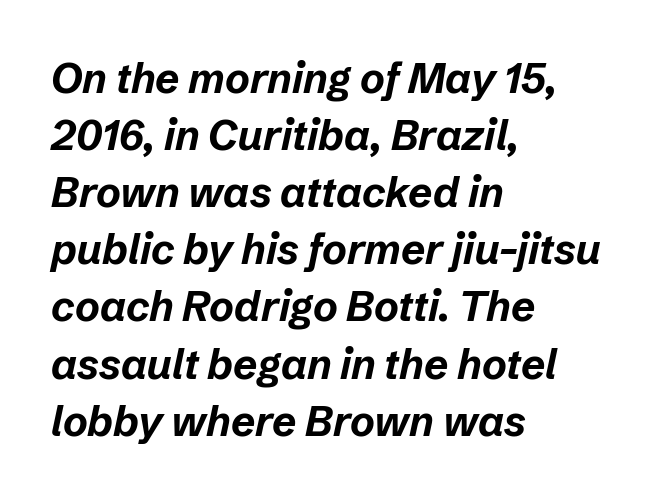
The image shows 42 px bold type, italic (leaning right); set left-aligned, normal line spacing (1.36x), normal letter spacing, not underlined; low stroke contrast and a medium x-height.
